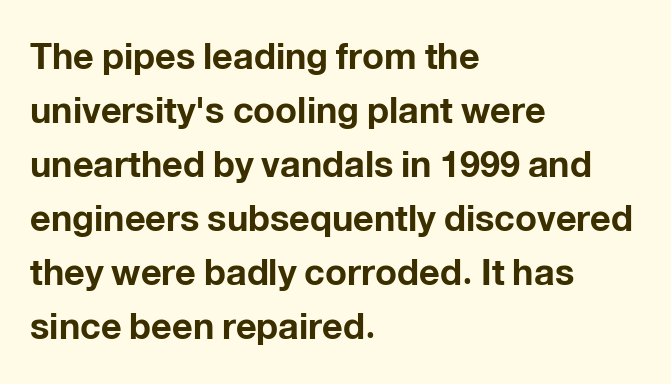
Each row of text sits above clean, open space. Left-aligned paragraph, ragged on the right. Here the glyphs are tracked normally, forming tight word shapes. Summary of vertical rhythm: regular, with standard interline spacing.
